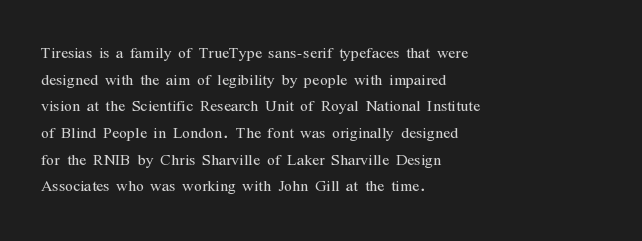
Q: Is the text bold? A: No.
Q: Is the text italic (slanted)? A: No, it is upright.
Q: Is the text underlined? A: No.
Q: How is the paragraph aligned? A: Left-aligned.
Q: Is the spacing between letters normal or unusually wide? A: Normal.
Q: Is the spacing between lines tight, normal or loose? A: Normal.
